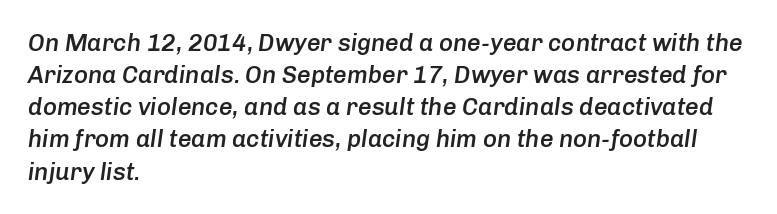
Q: Is the text bold? A: Semi-bold.
Q: Is the text italic (slanted)? A: Yes, it leans right by about 8 degrees.
Q: Is the text underlined? A: No.
Q: How is the paragraph aligned? A: Left-aligned.
Q: Is the spacing between letters normal or unusually wide? A: Normal.
Q: Is the spacing between lines tight, normal or loose? A: Normal.
